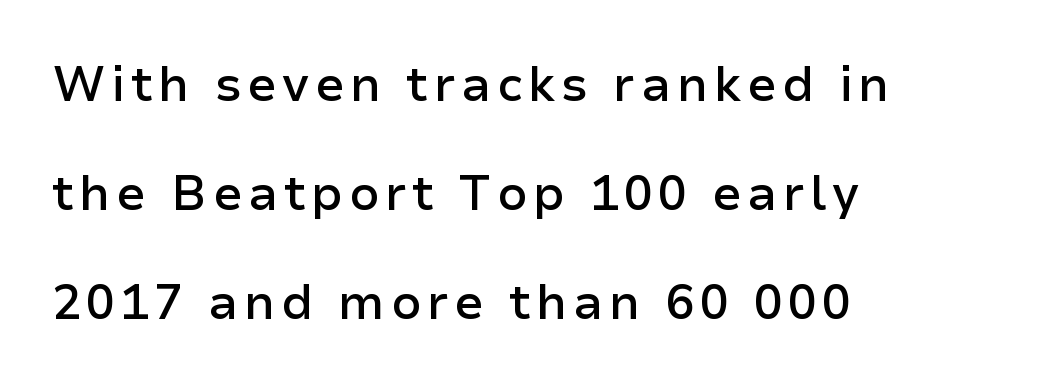
The image shows 48 px semibold sans-serif type, upright; set left-aligned, loose line spacing (2.27x), not underlined; low stroke contrast and a medium x-height.
